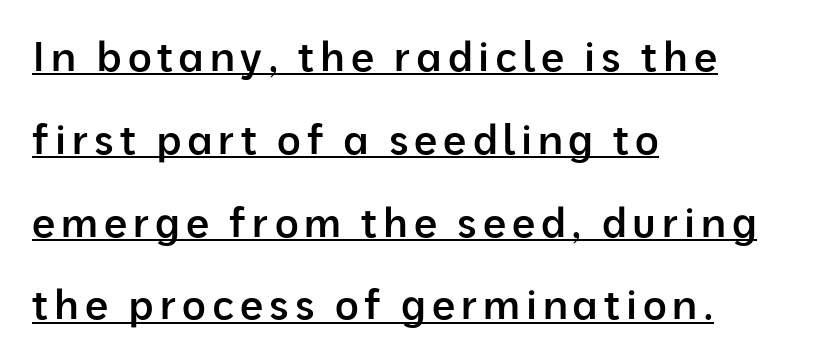
{"serif": "no", "italic": "no", "bold": "semi", "weight": "semibold", "width": "normal", "stroke_contrast": "low", "x_height": "medium", "monospaced": "no", "underline": "yes", "align": "left", "line_spacing": "loose", "line_spacing_ratio": 2.02, "glyph_px": 41}
